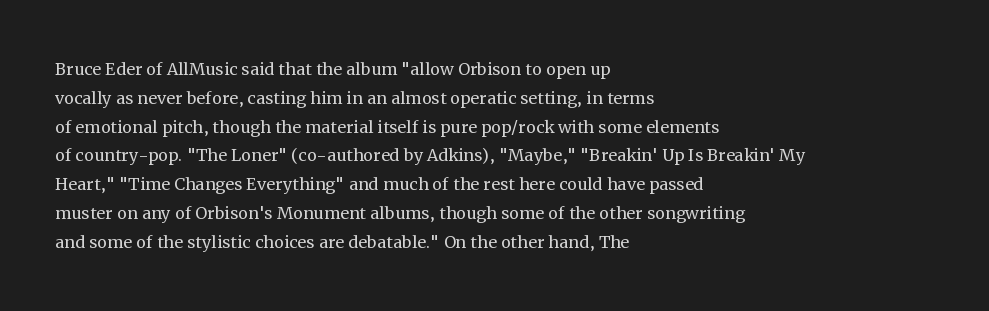
Q: Is the text bold? A: No.
Q: Is the text italic (slanted)? A: No, it is upright.
Q: Is the text underlined? A: No.
Q: How is the paragraph aligned? A: Left-aligned.
Q: Is the spacing between letters normal or unusually wide? A: Normal.
Q: Is the spacing between lines tight, normal or loose? A: Normal.
